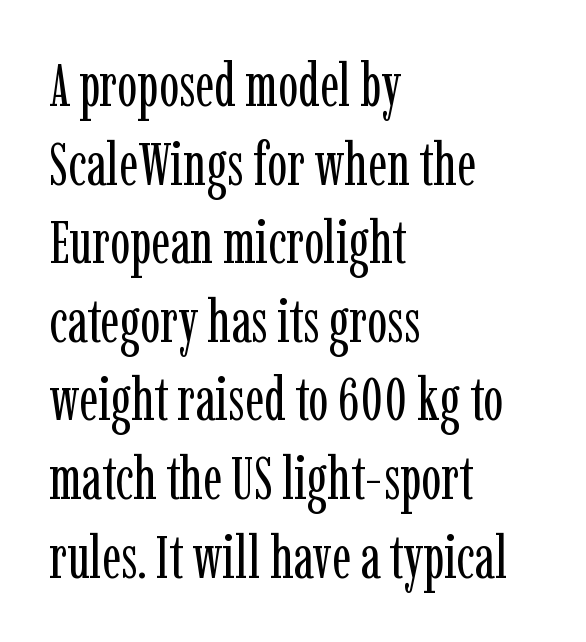
The gap between lines stays unmarked. Glyph-to-glyph distance matches everyday printed text. Unlike a clean sans, this face finishes its strokes with serifs. No heavy texture on the line: the type isn't bold.
